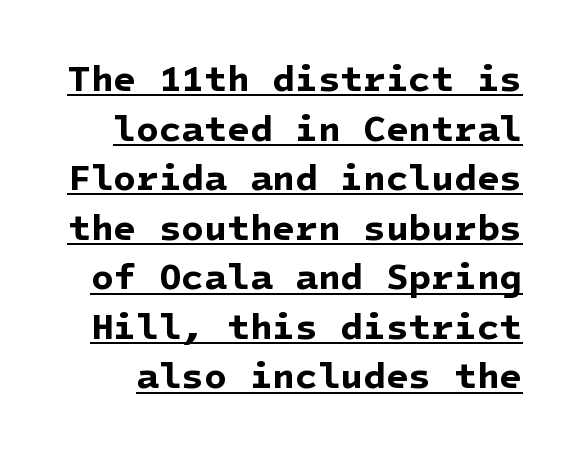
The image shows 37 px bold sans-serif type; set normal line spacing (1.34x), normal letter spacing, underlined; low stroke contrast and a medium x-height.
